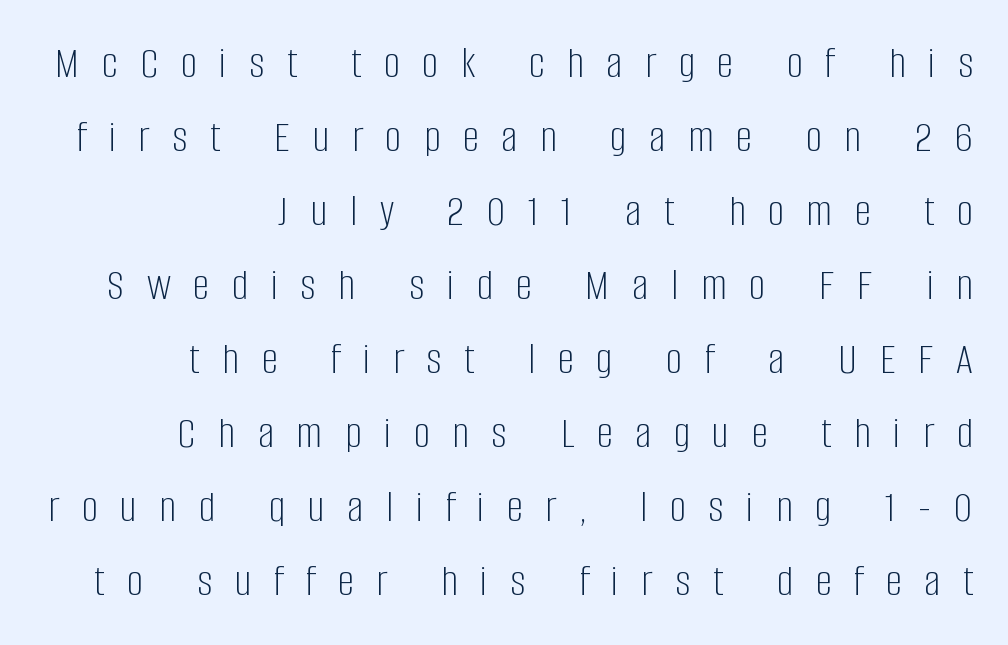
Q: Is the text bold? A: No.
Q: Is the text italic (slanted)? A: No, it is upright.
Q: Is the typeface a serif or a sans-serif typeface? A: Sans-serif.
Q: Is the text underlined? A: No.
Q: How is the paragraph aligned? A: Right-aligned.
Q: Is the spacing between letters normal or unusually wide? A: Unusually wide.
Q: Is the spacing between lines tight, normal or loose? A: Normal.
Q: Width (condensed, normal, or wide)? A: Condensed.
Q: Stroke contrast? A: Low.
Q: x-height? A: Large.
Q: Monospaced? A: No.
